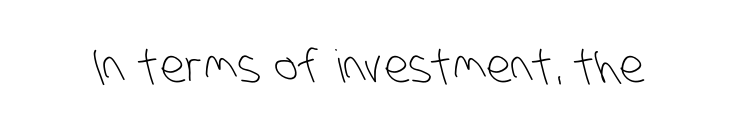
Is this a heavy cut? Hardly; it is regular or lighter. Is this a fixed-width face? No — the glyphs have proportional, varying widths. The gap between lines stays unmarked. Serifs: no, the terminals of the letterforms are clean.
